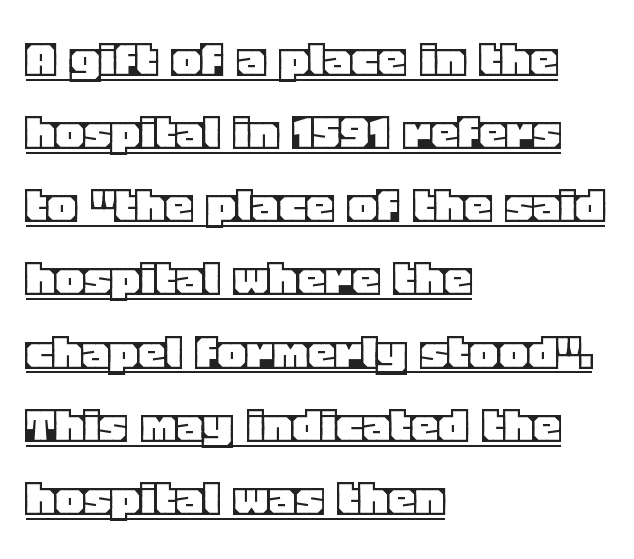
This is the regular roman posture of the typeface. Typeset ragged right — the left edge is the straight one. The passage shown is typed in a proportional face where columns would drift. What decoration does the sample have? An underline.
